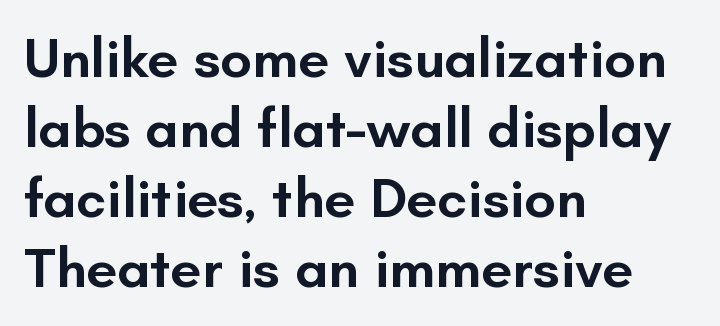
The designer went with a sans here, leaving each stem footless. Successive baselines arrive at the customary interval. Weight: semibold (demi). In terms of posture, this sample is upright. The rag falls on the right side of this text block.
